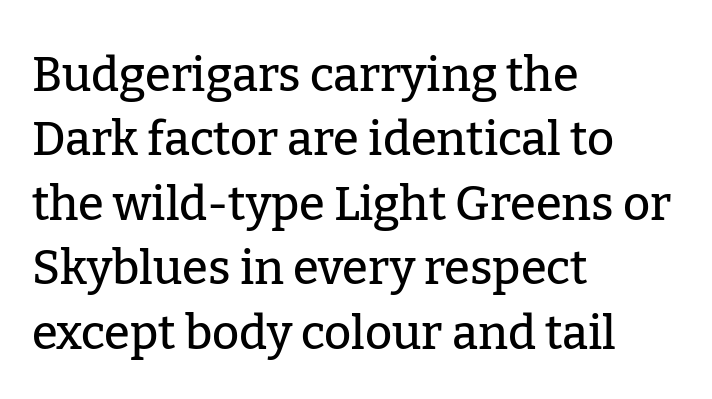
The image shows 47 px serif type, upright; set left-aligned, normal line spacing (1.37x), normal letter spacing, not underlined; low stroke contrast and a medium x-height.
